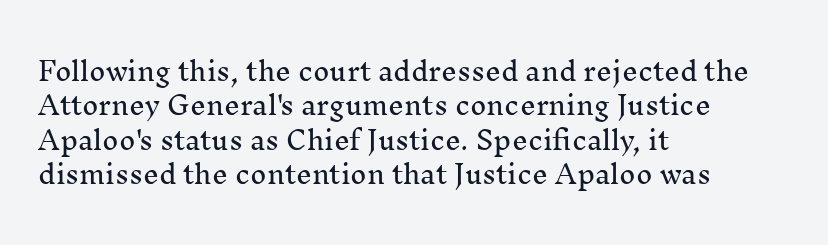
Q: Is the text italic (slanted)? A: No, it is upright.
Q: Is the text underlined? A: No.
Q: How is the paragraph aligned? A: Left-aligned.
Q: Is the spacing between letters normal or unusually wide? A: Normal.
Q: Is the spacing between lines tight, normal or loose? A: Normal.
